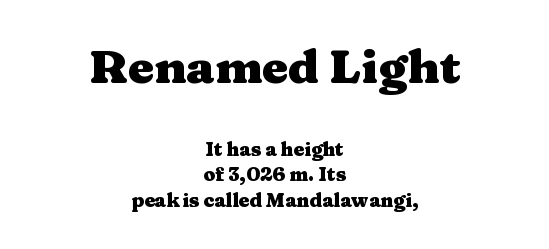
Q: Is the text bold? A: Yes.
Q: Is the text italic (slanted)? A: No, it is upright.
Q: Is the typeface a serif or a sans-serif typeface? A: Serif.
Q: Is the text underlined? A: No.
Q: How is the paragraph aligned? A: Centered.
Q: Is the spacing between letters normal or unusually wide? A: Normal.
Q: Is the spacing between lines tight, normal or loose? A: Normal.
Q: Which block of text is set in a larger size, the first (top) or the second (bottom)? A: The first (top) one.
Q: Width (condensed, normal, or wide)? A: Wide.
Q: Stroke contrast? A: Medium.
Q: x-height? A: Medium.
Q: Monospaced? A: No.
